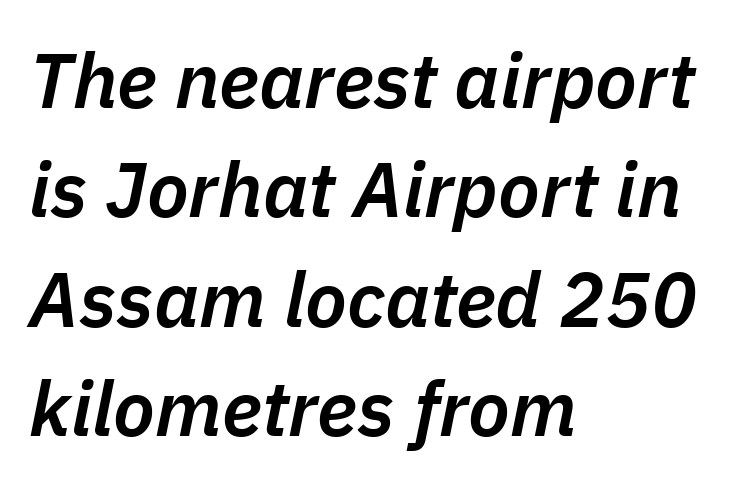
Q: Is the text bold? A: Semi-bold.
Q: Is the text italic (slanted)? A: Yes, it leans right by about 11 degrees.
Q: Is the text underlined? A: No.
Q: How is the paragraph aligned? A: Left-aligned.
Q: Is the spacing between letters normal or unusually wide? A: Normal.
Q: Is the spacing between lines tight, normal or loose? A: Normal.
Q: Width (condensed, normal, or wide)? A: Normal.
Q: Stroke contrast? A: Low.
Q: x-height? A: Medium.
Q: Monospaced? A: No.
